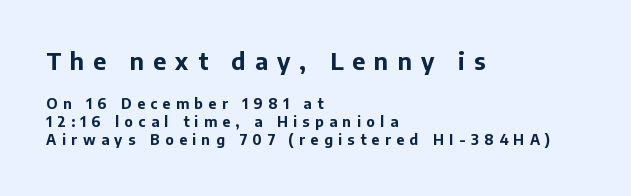
Q: Is the text bold? A: Yes.
Q: Is the text italic (slanted)? A: No, it is upright.
Q: Is the text underlined? A: No.
Q: How is the paragraph aligned? A: Left-aligned.
Q: Is the spacing between letters normal or unusually wide? A: Unusually wide.
Q: Is the spacing between lines tight, normal or loose? A: Normal.
Q: Which block of text is set in a larger size, the first (top) or the second (bottom)? A: The first (top) one.
